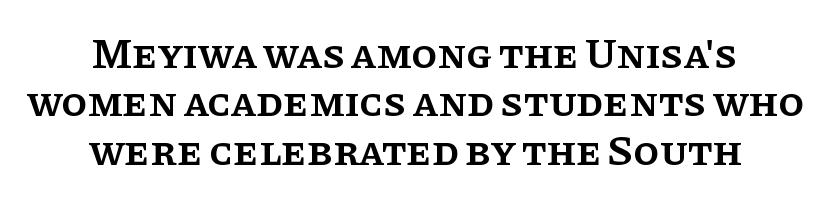
{"serif": "yes", "italic": "no", "bold": "semi", "weight": "semibold", "width": "normal", "stroke_contrast": "low", "x_height": "large", "monospaced": "no", "underline": "no", "align": "center", "line_spacing": "tight", "line_spacing_ratio": 1.15, "letter_spacing": "normal", "letter_spacing_em": 0.0, "glyph_px": 42}
